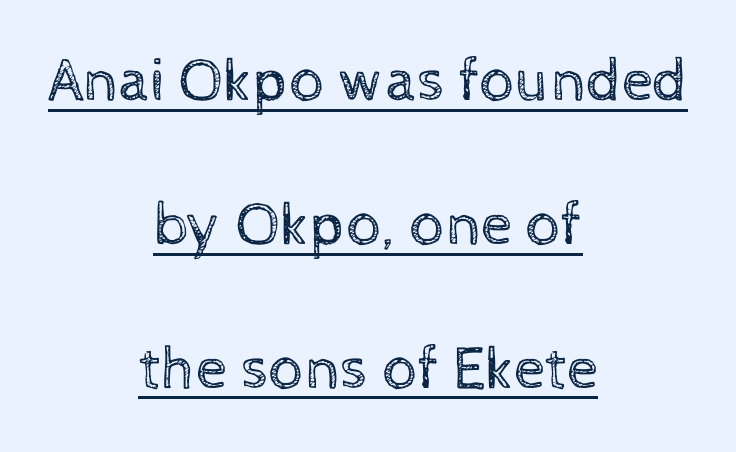
Q: Is the text bold? A: No.
Q: Is the text italic (slanted)? A: No, it is upright.
Q: Is the text underlined? A: Yes.
Q: How is the paragraph aligned? A: Centered.
Q: Is the spacing between letters normal or unusually wide? A: Normal.
Q: Is the spacing between lines tight, normal or loose? A: Loose.
Q: Width (condensed, normal, or wide)? A: Normal.
Q: x-height? A: Medium.
Q: Monospaced? A: No.
